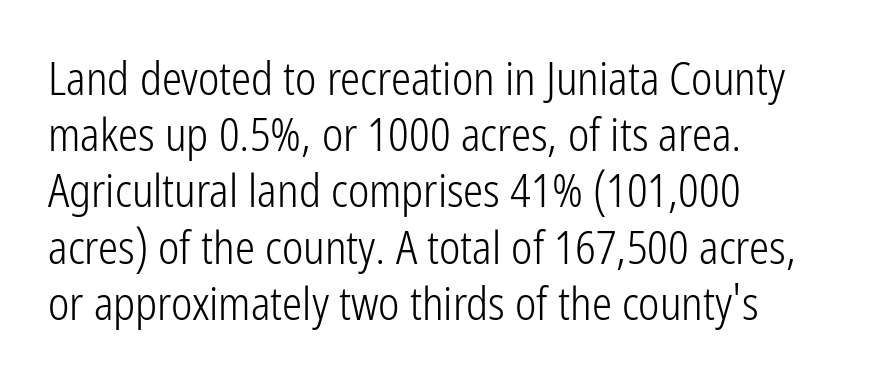
Q: Is the text bold? A: No.
Q: Is the text italic (slanted)? A: No, it is upright.
Q: Is the typeface a serif or a sans-serif typeface? A: Sans-serif.
Q: Is the text underlined? A: No.
Q: How is the paragraph aligned? A: Left-aligned.
Q: Is the spacing between letters normal or unusually wide? A: Normal.
Q: Is the spacing between lines tight, normal or loose? A: Normal.
Q: Width (condensed, normal, or wide)? A: Condensed.
Q: Stroke contrast? A: Low.
Q: x-height? A: Medium.
Q: Monospaced? A: No.
